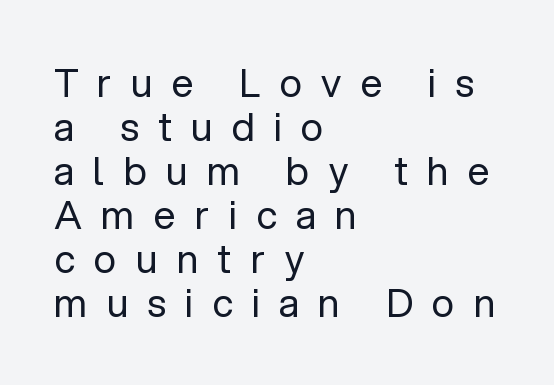
Q: Is the text bold? A: No.
Q: Is the text italic (slanted)? A: No, it is upright.
Q: Is the typeface a serif or a sans-serif typeface? A: Sans-serif.
Q: Is the text underlined? A: No.
Q: How is the paragraph aligned? A: Left-aligned.
Q: Is the spacing between letters normal or unusually wide? A: Unusually wide.
Q: Is the spacing between lines tight, normal or loose? A: Tight.
Q: Width (condensed, normal, or wide)? A: Normal.
Q: Stroke contrast? A: Low.
Q: x-height? A: Medium.
Q: Monospaced? A: No.
